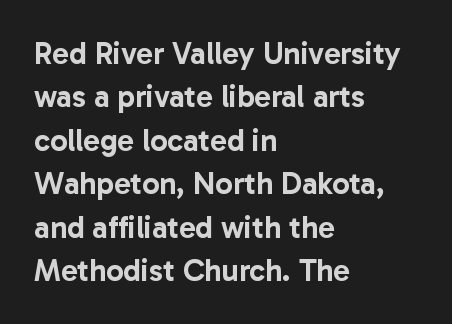
{"serif": "no", "italic": "no", "width": "normal", "stroke_contrast": "low", "x_height": "medium", "monospaced": "no", "underline": "no", "align": "left", "line_spacing": "normal", "line_spacing_ratio": 1.4, "letter_spacing": "normal", "letter_spacing_em": 0.0, "glyph_px": 31}
